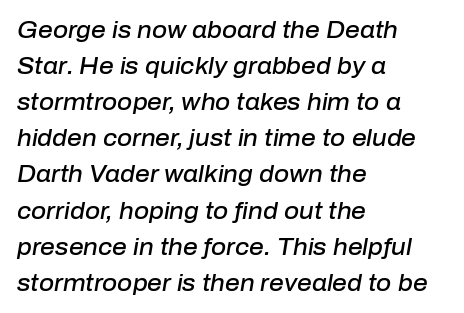
The image shows 23 px text type, italic (leaning right); set left-aligned, normal line spacing (1.57x), normal letter spacing, not underlined.
